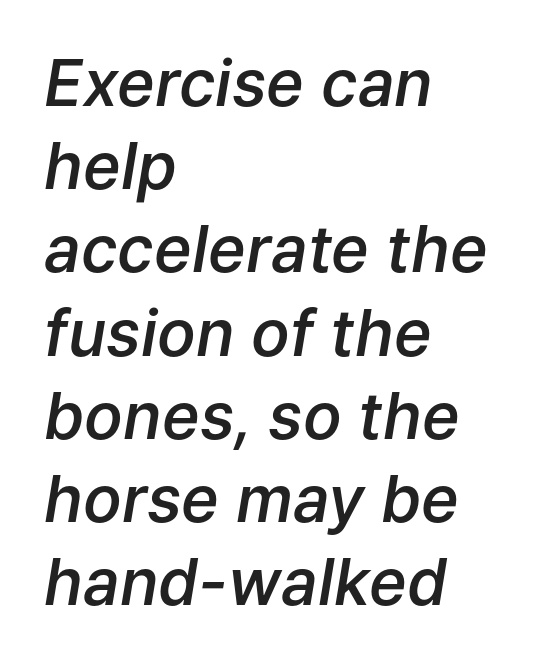
{"italic": "yes", "lean": "right", "slant_degrees": 9, "bold": "semi", "weight": "semibold", "width": "normal", "stroke_contrast": "low", "x_height": "medium", "monospaced": "no", "underline": "no", "align": "left", "line_spacing": "normal", "line_spacing_ratio": 1.3, "letter_spacing": "normal", "letter_spacing_em": 0.0, "glyph_px": 64}
